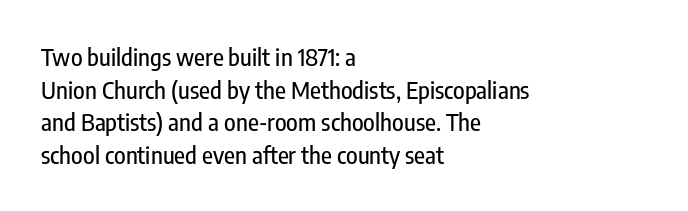
Q: Is the text italic (slanted)? A: No, it is upright.
Q: Is the text underlined? A: No.
Q: How is the paragraph aligned? A: Left-aligned.
Q: Is the spacing between letters normal or unusually wide? A: Normal.
Q: Is the spacing between lines tight, normal or loose? A: Normal.
